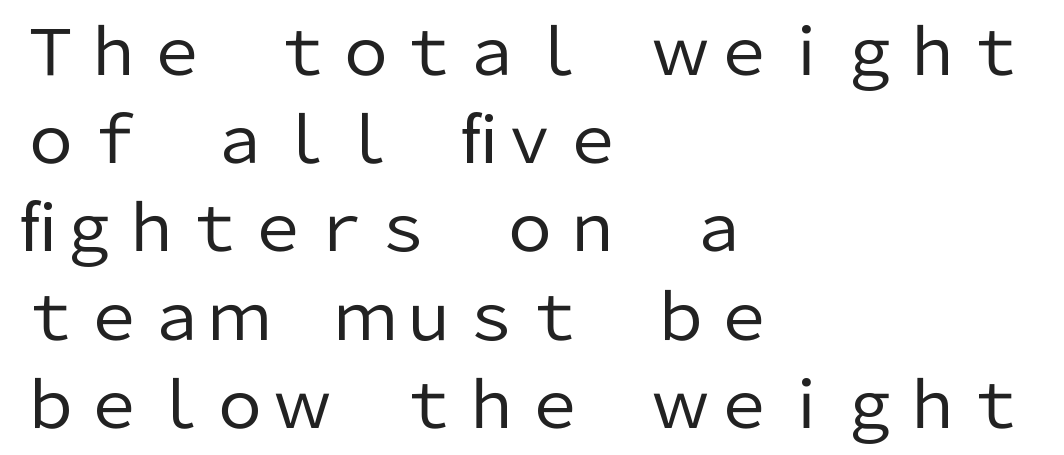
Q: Is the text bold? A: No.
Q: Is the text italic (slanted)? A: No, it is upright.
Q: Is the typeface a serif or a sans-serif typeface? A: Sans-serif.
Q: Is the text underlined? A: No.
Q: How is the paragraph aligned? A: Left-aligned.
Q: Is the spacing between letters normal or unusually wide? A: Normal.
Q: Is the spacing between lines tight, normal or loose? A: Normal.
Q: Width (condensed, normal, or wide)? A: Normal.
Q: Stroke contrast? A: Low.
Q: x-height? A: Medium.
Q: Monospaced? A: No.
